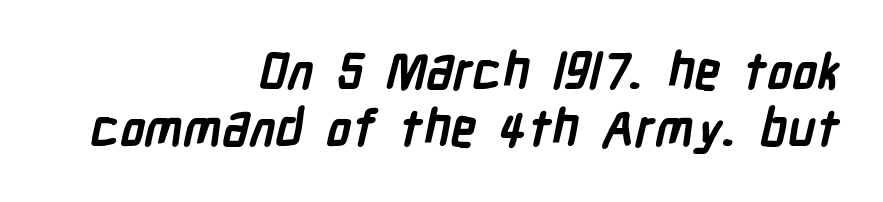
The rag falls on the left side of this text block. The zone under the glyphs is completely vacant. Standard letterfit; no display-style spreading of the glyphs. How heavy is the stroke? Heavy — this is a bold. Here the designer chose a conventional face with non-uniform glyph widths. Unlike a traditional serif, this face leaves its strokes unadorned.
